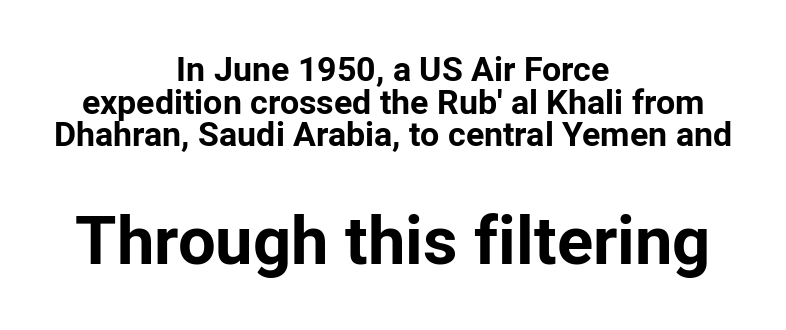
Q: Is the text bold? A: Yes.
Q: Is the text italic (slanted)? A: No, it is upright.
Q: Is the typeface a serif or a sans-serif typeface? A: Sans-serif.
Q: Is the text underlined? A: No.
Q: How is the paragraph aligned? A: Centered.
Q: Is the spacing between letters normal or unusually wide? A: Normal.
Q: Is the spacing between lines tight, normal or loose? A: Tight.
Q: Which block of text is set in a larger size, the first (top) or the second (bottom)? A: The second (bottom) one.
Q: Width (condensed, normal, or wide)? A: Normal.
Q: Stroke contrast? A: Low.
Q: x-height? A: Medium.
Q: Monospaced? A: No.
